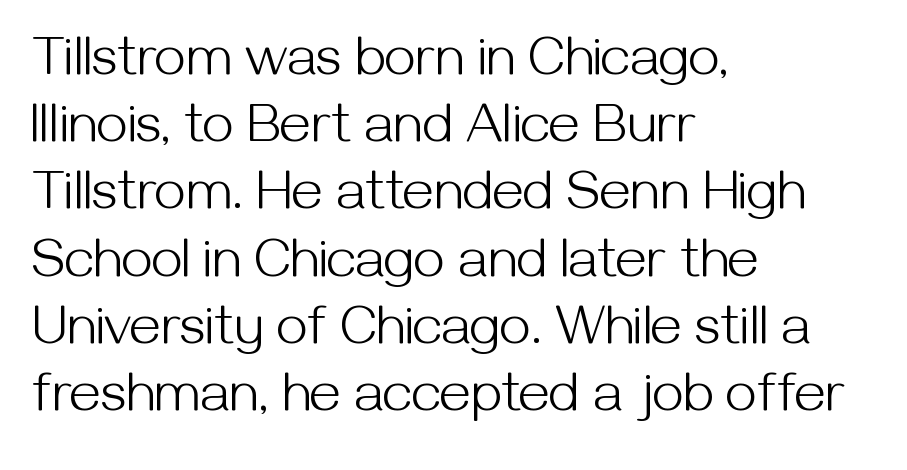
{"serif": "no", "italic": "no", "bold": "no", "weight": "light", "width": "normal", "stroke_contrast": "medium", "x_height": "medium", "monospaced": "no", "underline": "no", "align": "left", "line_spacing_ratio": 1.2, "letter_spacing": "normal", "letter_spacing_em": 0.0, "glyph_px": 56}
